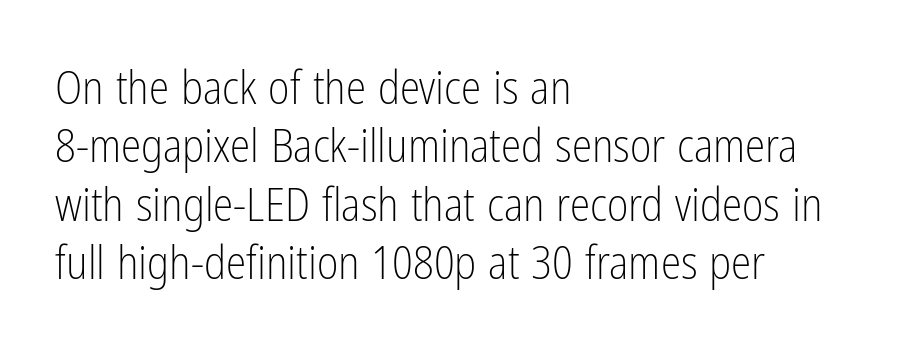
Q: Is the text bold? A: No.
Q: Is the text italic (slanted)? A: No, it is upright.
Q: Is the typeface a serif or a sans-serif typeface? A: Sans-serif.
Q: Is the text underlined? A: No.
Q: How is the paragraph aligned? A: Left-aligned.
Q: Is the spacing between letters normal or unusually wide? A: Normal.
Q: Is the spacing between lines tight, normal or loose? A: Normal.
Q: Width (condensed, normal, or wide)? A: Condensed.
Q: Stroke contrast? A: Low.
Q: x-height? A: Medium.
Q: Monospaced? A: No.
